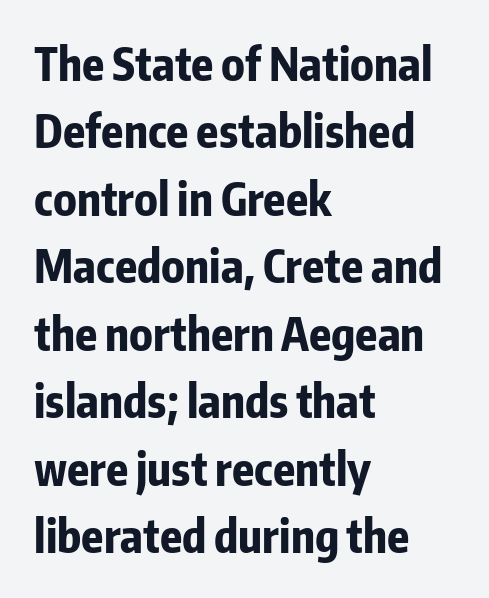
Q: Is the text bold? A: Yes.
Q: Is the text italic (slanted)? A: No, it is upright.
Q: Is the typeface a serif or a sans-serif typeface? A: Sans-serif.
Q: Is the text underlined? A: No.
Q: How is the paragraph aligned? A: Left-aligned.
Q: Is the spacing between letters normal or unusually wide? A: Normal.
Q: Is the spacing between lines tight, normal or loose? A: Normal.
Q: Width (condensed, normal, or wide)? A: Condensed.
Q: Stroke contrast? A: Low.
Q: x-height? A: Medium.
Q: Monospaced? A: No.
